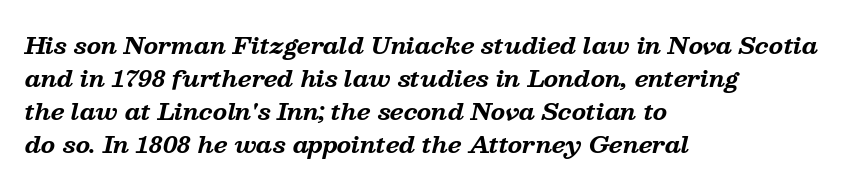
Q: Is the text bold? A: Yes.
Q: Is the text italic (slanted)? A: Yes, it leans right by about 13 degrees.
Q: Is the text underlined? A: No.
Q: How is the paragraph aligned? A: Left-aligned.
Q: Is the spacing between letters normal or unusually wide? A: Normal.
Q: Is the spacing between lines tight, normal or loose? A: Normal.
